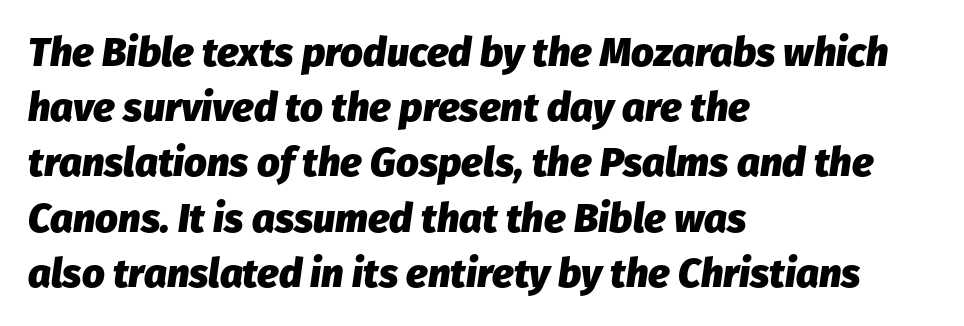
The rendering applies a slant to the glyphs. The rows are spaced the way most documents space them. This sample has the flowing, uneven cadence of proportional lettering. Look at the stroke-to-counter ratio: heavy, a bold. Visually the block forms a straight wall on the left and a jagged coastline on the right.
